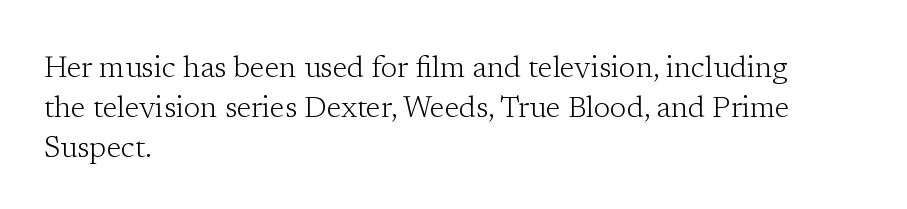
Stroke thickness stays within the range of a standard reading face or lighter. The specimen reads as upright at a glance. Rule under the text: the space is simply empty. Letterform terminals end in serifs throughout the passage.
